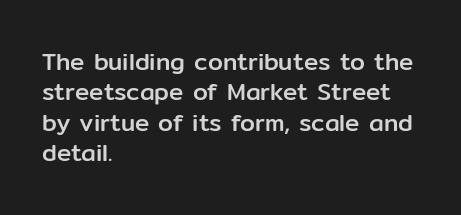
Unmarked baselines from the first word to the last. Short and long lines alike share a common starting point at left. The horizontal fit of the characters is conventional and even. Leading matches the norm, producing a regular column. In terms of posture, this sample is upright.
